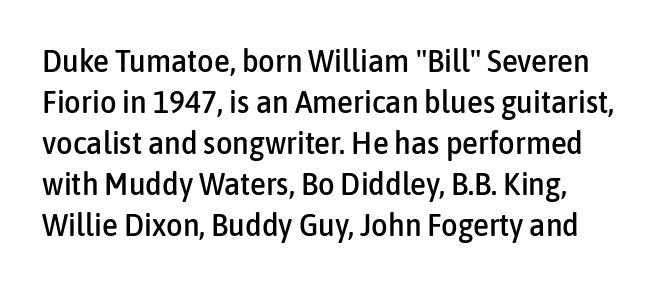
The letters sit at their default tracking, neither squeezed nor spread. Successive baselines arrive at the customary interval. Words float on clear page, feet unadorned. You could not count columns in this text — the font is proportionally spaced. Nope, no serifs anywhere on these letters. Notice how the stems are strictly vertical — no italics here.
